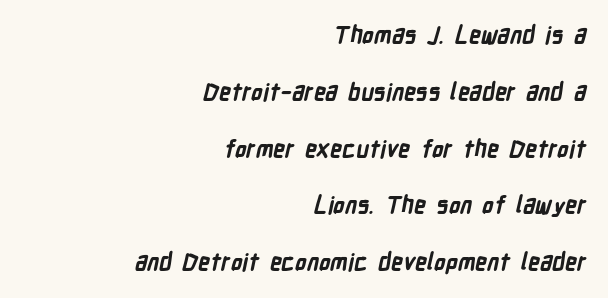
The zone under the glyphs is completely vacant. The line-height multiplier appears high, well above default. The paragraph has a hard right edge and a soft left edge. Default kerning and tracking; the words read as compact shapes. This is heavy type, rendered in bold.
